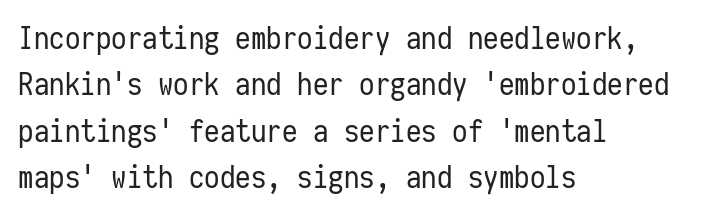
Q: Is the text bold? A: No.
Q: Is the text italic (slanted)? A: No, it is upright.
Q: Is the typeface a serif or a sans-serif typeface? A: Sans-serif.
Q: Is the text underlined? A: No.
Q: How is the paragraph aligned? A: Left-aligned.
Q: Is the spacing between letters normal or unusually wide? A: Normal.
Q: Is the spacing between lines tight, normal or loose? A: Normal.
Q: Width (condensed, normal, or wide)? A: Condensed.
Q: Stroke contrast? A: Low.
Q: x-height? A: Medium.
Q: Monospaced? A: Yes.
